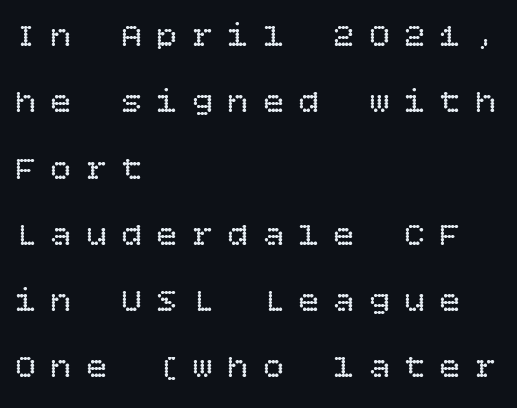
Q: Is the text bold? A: No.
Q: Is the text italic (slanted)? A: No, it is upright.
Q: Is the text underlined? A: No.
Q: How is the paragraph aligned? A: Left-aligned.
Q: Is the spacing between letters normal or unusually wide? A: Unusually wide.
Q: Is the spacing between lines tight, normal or loose? A: Loose.
Q: Width (condensed, normal, or wide)? A: Normal.
Q: Stroke contrast? A: Low.
Q: x-height? A: Large.
